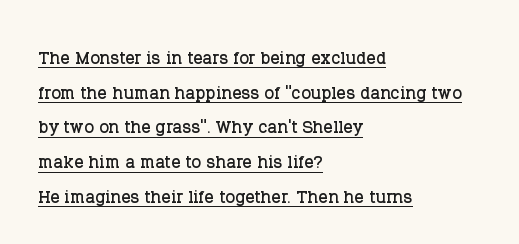
Notice how the passage keeps a crisp vertical edge on the left only. The vertical gap from one line to the next is medium. Posture: straight, roman, zero tilt. The typesetter has applied underlining to the passage shown. What stands out about the letter spacing? Nothing — it is the standard amount.
